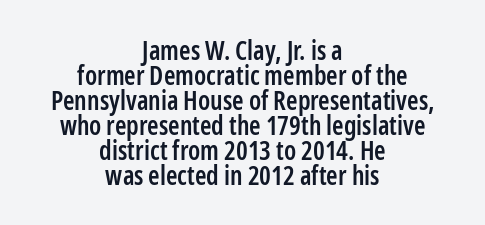
The image shows 26 px text type, upright; set centered, tight line spacing (0.96x), normal letter spacing, not underlined.
